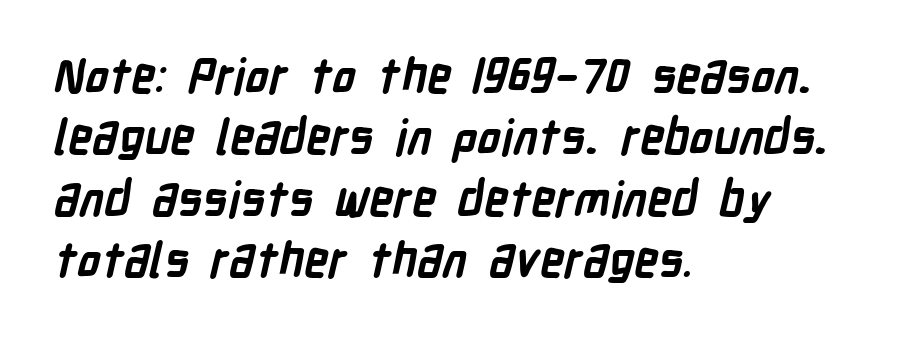
The image shows 48 px semibold, condensed sans-serif type; set left-aligned, normal line spacing (1.28x), normal letter spacing, not underlined; low stroke contrast and a medium x-height.
